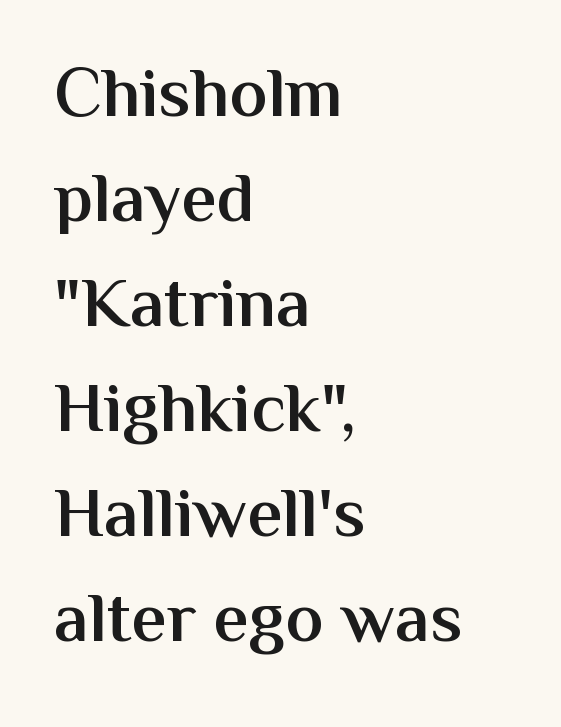
{"serif": "no", "italic": "no", "bold": "semi", "weight": "semibold", "width": "normal", "stroke_contrast": "medium", "x_height": "medium", "monospaced": "no", "underline": "no", "align": "left", "line_spacing": "normal", "line_spacing_ratio": 1.48, "letter_spacing": "normal", "letter_spacing_em": 0.0, "glyph_px": 71}
